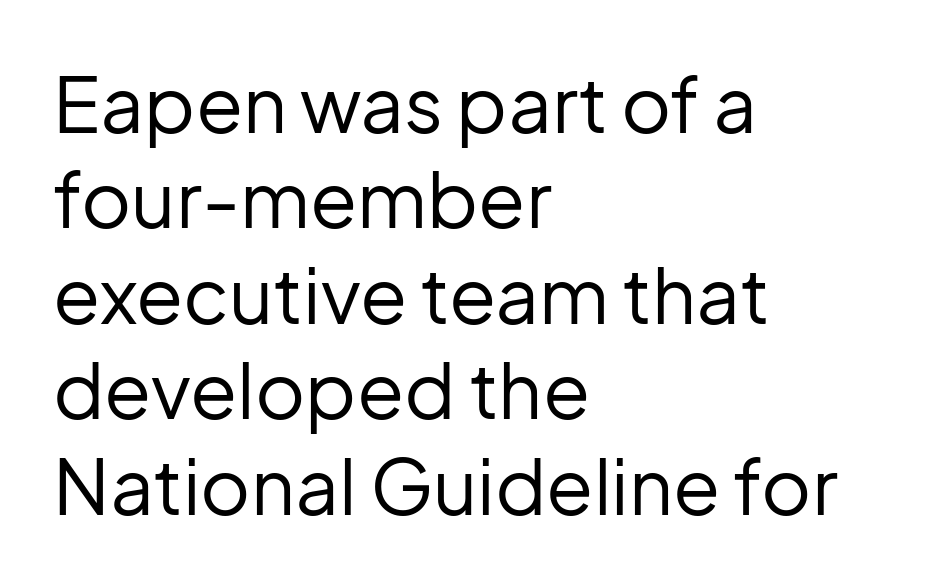
Each line starts at the same left margin while the right side varies. Nothing sits at the stroke ends, so this counts as sans-serif. Spacing between characters is what you'd get straight out of the box. The weight tops out at a normal text grade.
